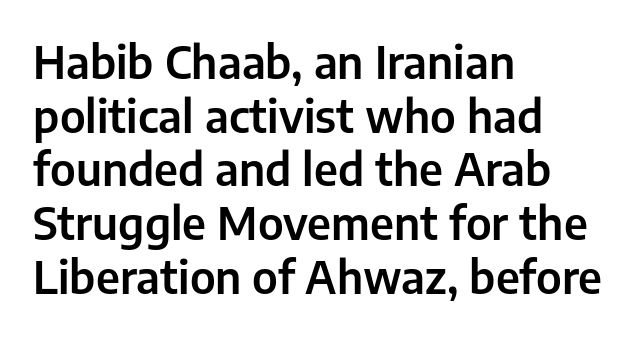
The image shows 44 px sans-serif type, upright; set left-aligned, line spacing 1.22x, normal letter spacing, not underlined; low stroke contrast and a medium x-height.
